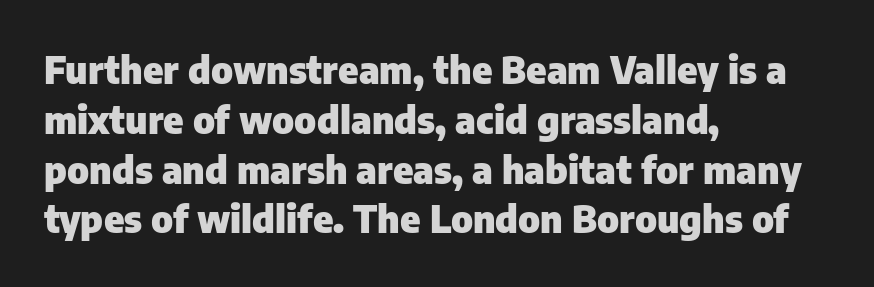
Q: Is the text bold? A: Yes.
Q: Is the text italic (slanted)? A: No, it is upright.
Q: Is the typeface a serif or a sans-serif typeface? A: Sans-serif.
Q: Is the text underlined? A: No.
Q: How is the paragraph aligned? A: Left-aligned.
Q: Is the spacing between letters normal or unusually wide? A: Normal.
Q: Is the spacing between lines tight, normal or loose? A: Normal.
Q: Width (condensed, normal, or wide)? A: Normal.
Q: Stroke contrast? A: Low.
Q: x-height? A: Medium.
Q: Monospaced? A: No.
